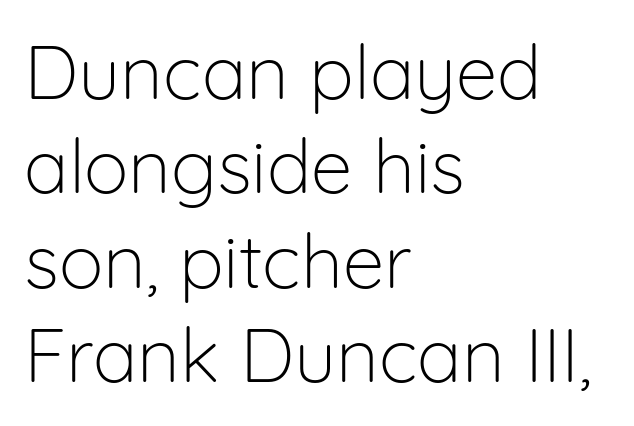
{"serif": "no", "italic": "no", "bold": "no", "weight": "light", "width": "normal", "stroke_contrast": "low", "x_height": "medium", "monospaced": "no", "underline": "no", "align": "left", "line_spacing": "normal", "line_spacing_ratio": 1.26, "letter_spacing": "normal", "letter_spacing_em": 0.0, "glyph_px": 75}
